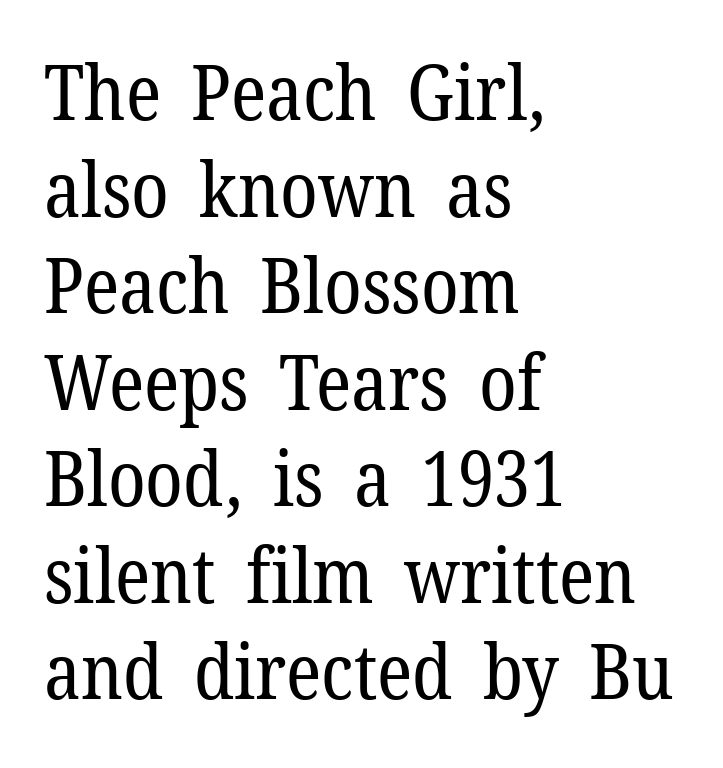
The image shows 76 px regular-weight serif type, upright; set left-aligned, normal line spacing (1.27x), normal letter spacing, not underlined; low stroke contrast and a medium x-height.
